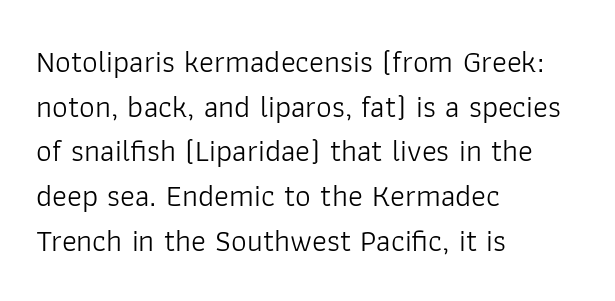
The image shows 31 px light sans-serif type, upright; set left-aligned, normal line spacing (1.44x), normal letter spacing, not underlined; low stroke contrast and a medium x-height.
